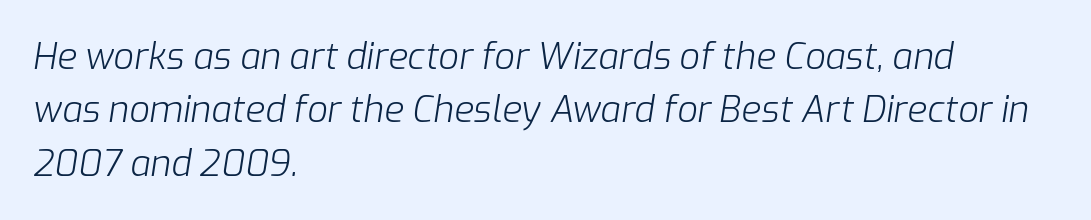
The image shows 36 px light type, italic (leaning right); set left-aligned, normal line spacing (1.48x), normal letter spacing, not underlined; low stroke contrast and a medium x-height.
